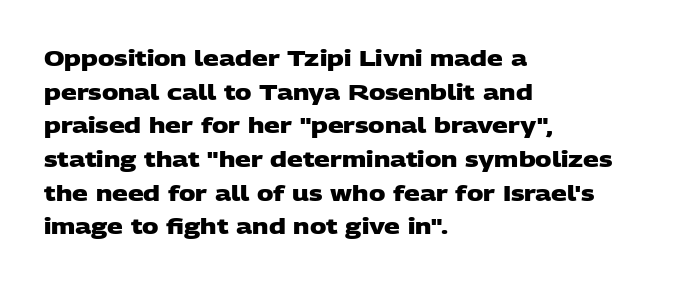
The image shows 22 px bold type; set left-aligned, normal line spacing (1.53x), normal letter spacing, not underlined.
